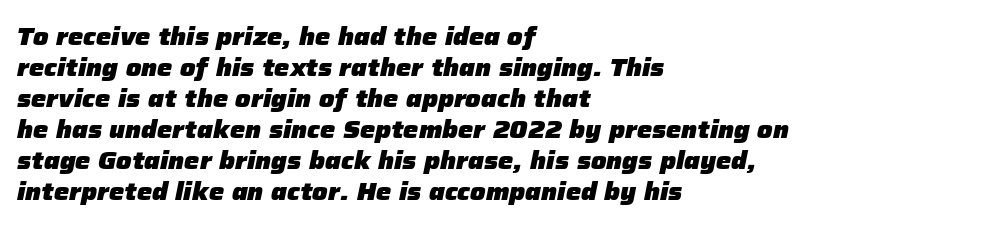
Reading down the column, the eye jumps a familiar distance to each next line. The words here are not underlined. A classic flush-left, rag-right setting is used for this passage. The sample has been set heavy, in full bold.
